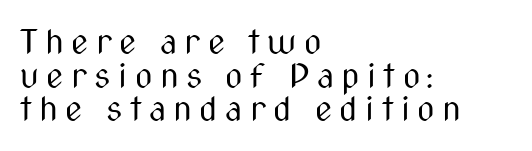
Q: Is the text bold? A: No.
Q: Is the text italic (slanted)? A: No, it is upright.
Q: Is the typeface a serif or a sans-serif typeface? A: Sans-serif.
Q: Is the text underlined? A: No.
Q: How is the paragraph aligned? A: Left-aligned.
Q: Is the spacing between letters normal or unusually wide? A: Unusually wide.
Q: Is the spacing between lines tight, normal or loose? A: Tight.
Q: Width (condensed, normal, or wide)? A: Condensed.
Q: Stroke contrast? A: Medium.
Q: x-height? A: Medium.
Q: Monospaced? A: No.
